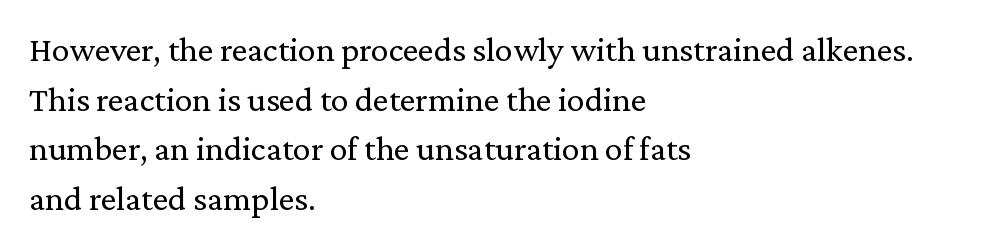
Tall strokes in this sample are plumb rather than angled. Look at the tracking — it's just the regular setting, nothing added. Does the copy run flush right? No — it runs flush left. The space between consecutive lines is moderate. The face looks like a standard text weight, possibly lighter. Each letter keeps its own natural width here, so spacing adapts to shape.
